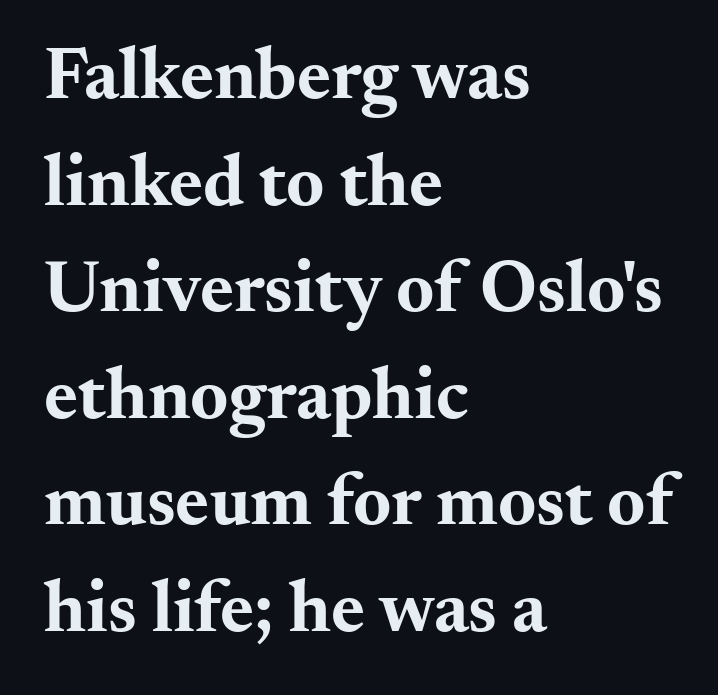
This sample uses plain, unmodified letter spacing. A roman cut, with each character standing at attention. Chunky letters — that's bold for sure. The ragged edge is on the right, which tells us the setting is flush left. Is this a fixed-width face? No — the glyphs have proportional, varying widths. In terms of leading, this rendering sits right in the middle.
